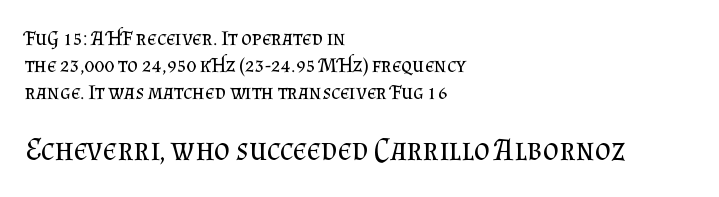
The zone under the glyphs is completely vacant. Tracking here is standard; glyphs follow each other at the usual distance. Proportional: the letters do not fall into vertical columns. The typesetting does not lean heavy: it is not bold.
